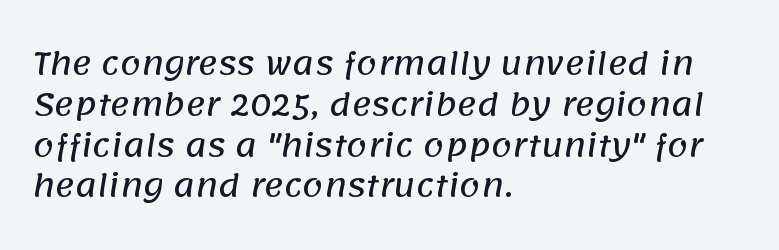
{"serif": "no", "width": "normal", "stroke_contrast": "low", "x_height": "large", "monospaced": "no", "underline": "no", "align": "left", "line_spacing": "normal", "line_spacing_ratio": 1.36, "letter_spacing": "normal", "letter_spacing_em": 0.0, "glyph_px": 30}
